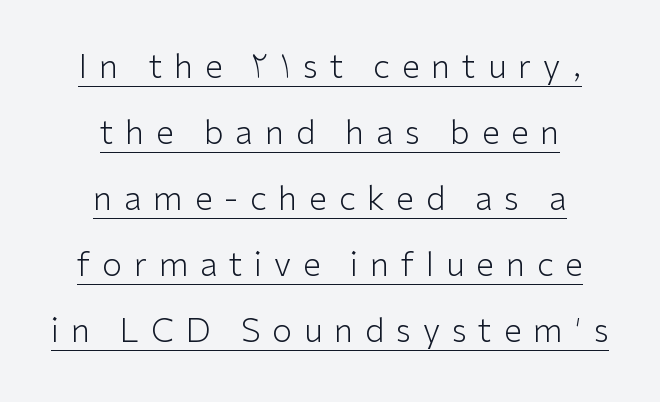
Someone cranked the tracking dial way up on this one. Leading: increased. This sample carries an underscore along the baseline area. Vertical strokes here are truly vertical. This sample uses a sans-serif face.
